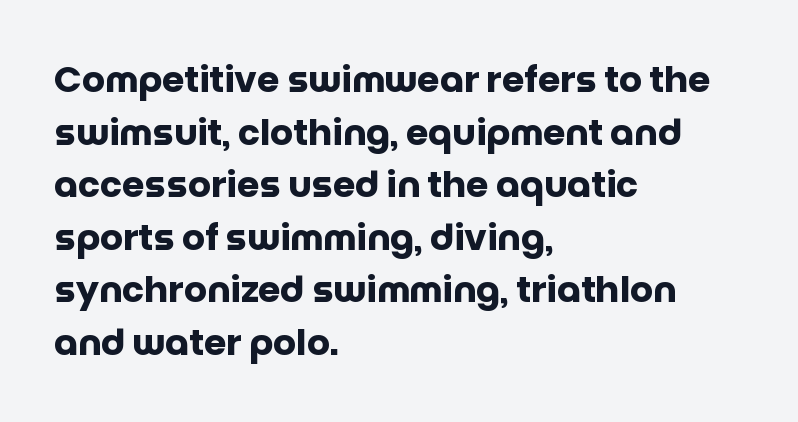
Type style note: lacks serifs. Proportional: the letters do not fall into vertical columns. Standard letterfit; no display-style spreading of the glyphs. Stroke thickness is high; the sample reads as a true bold.
